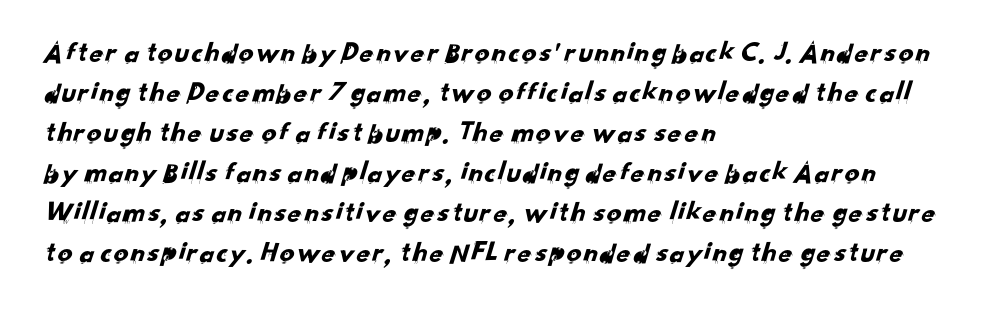
{"serif": "no", "width": "normal", "stroke_contrast": "low", "x_height": "small", "monospaced": "no", "underline": "no", "align": "left", "line_spacing": "normal", "line_spacing_ratio": 1.38, "letter_spacing": "normal", "letter_spacing_em": 0.0, "glyph_px": 29}
